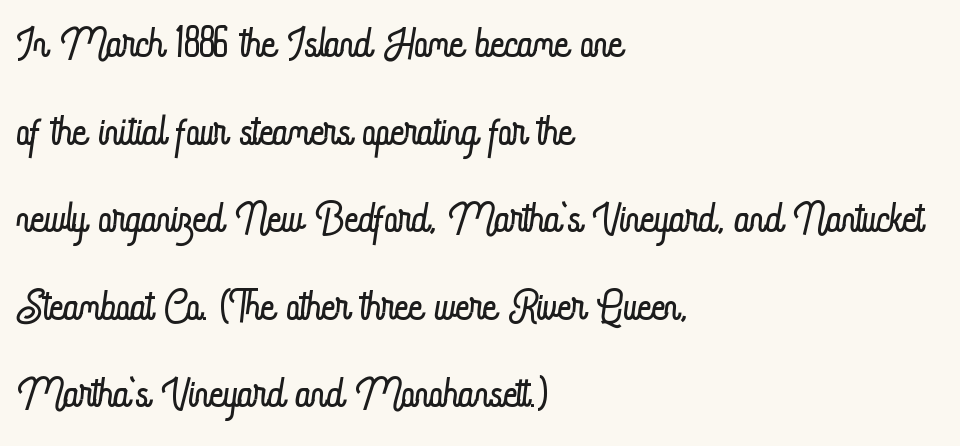
{"bold": "no", "weight": "light", "width": "condensed", "stroke_contrast": "low", "x_height": "small", "monospaced": "no", "underline": "no", "align": "left", "line_spacing": "normal", "line_spacing_ratio": 1.46, "letter_spacing": "normal", "letter_spacing_em": 0.0, "glyph_px": 60}
